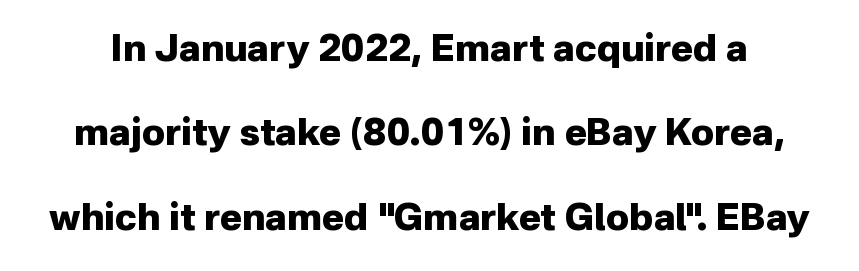
Q: Is the text bold? A: Yes.
Q: Is the text italic (slanted)? A: No, it is upright.
Q: Is the typeface a serif or a sans-serif typeface? A: Sans-serif.
Q: Is the text underlined? A: No.
Q: Is the spacing between letters normal or unusually wide? A: Normal.
Q: Is the spacing between lines tight, normal or loose? A: Loose.
Q: Width (condensed, normal, or wide)? A: Normal.
Q: Stroke contrast? A: Low.
Q: x-height? A: Medium.
Q: Monospaced? A: No.
